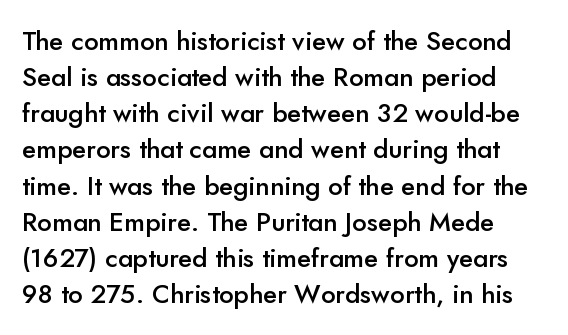
Q: Is the text bold? A: Semi-bold.
Q: Is the text italic (slanted)? A: No, it is upright.
Q: Is the text underlined? A: No.
Q: Is the spacing between letters normal or unusually wide? A: Normal.
Q: Is the spacing between lines tight, normal or loose? A: Normal.
